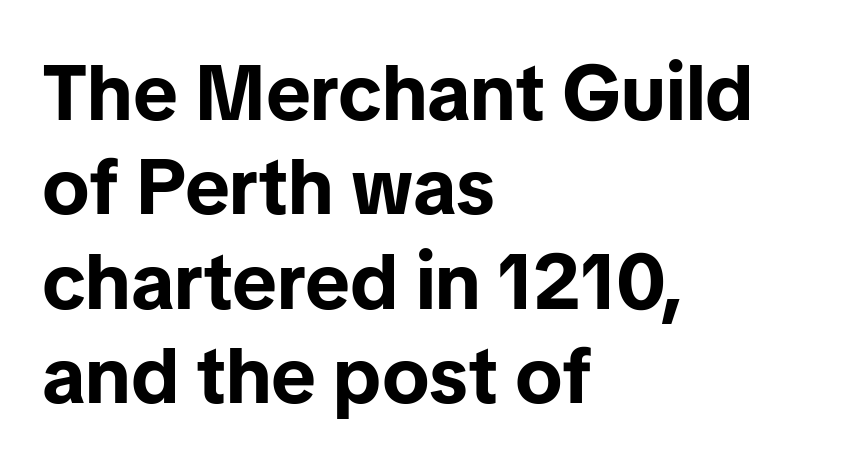
The image shows 78 px bold sans-serif type, upright; set left-aligned, line spacing 1.21x, normal letter spacing, not underlined; low stroke contrast and a medium x-height.
